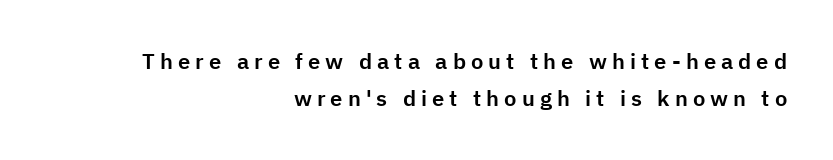
{"italic": "no", "underline": "no", "align": "right", "line_spacing": "normal", "line_spacing_ratio": 1.69, "letter_spacing": "wide", "letter_spacing_em": 0.23, "glyph_px": 22}
